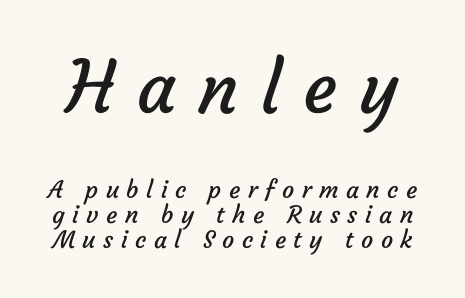
Each row of text sits above clean, open space. The letters advance in unequal steps, a hallmark of proportional type. You could only call the tracking loose — the letters float apart. Letterform terminals end flat and unadorned throughout the passage.
